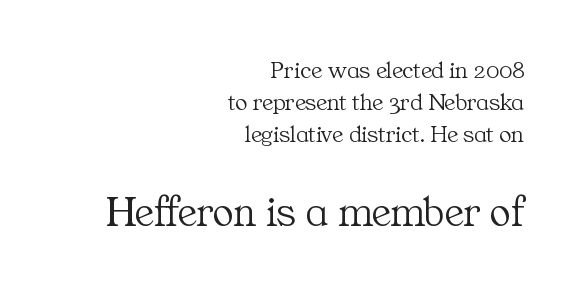
Q: Is the text bold? A: No.
Q: Is the text italic (slanted)? A: No, it is upright.
Q: Is the typeface a serif or a sans-serif typeface? A: Serif.
Q: Is the text underlined? A: No.
Q: How is the paragraph aligned? A: Right-aligned.
Q: Is the spacing between letters normal or unusually wide? A: Normal.
Q: Is the spacing between lines tight, normal or loose? A: Normal.
Q: Which block of text is set in a larger size, the first (top) or the second (bottom)? A: The second (bottom) one.
Q: Width (condensed, normal, or wide)? A: Normal.
Q: Stroke contrast? A: Medium.
Q: x-height? A: Medium.
Q: Monospaced? A: No.
